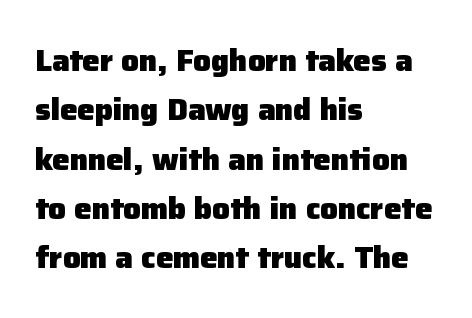
The image shows 31 px heavy sans-serif type, upright; set left-aligned, normal line spacing (1.59x), normal letter spacing, not underlined; low stroke contrast and a medium x-height.
